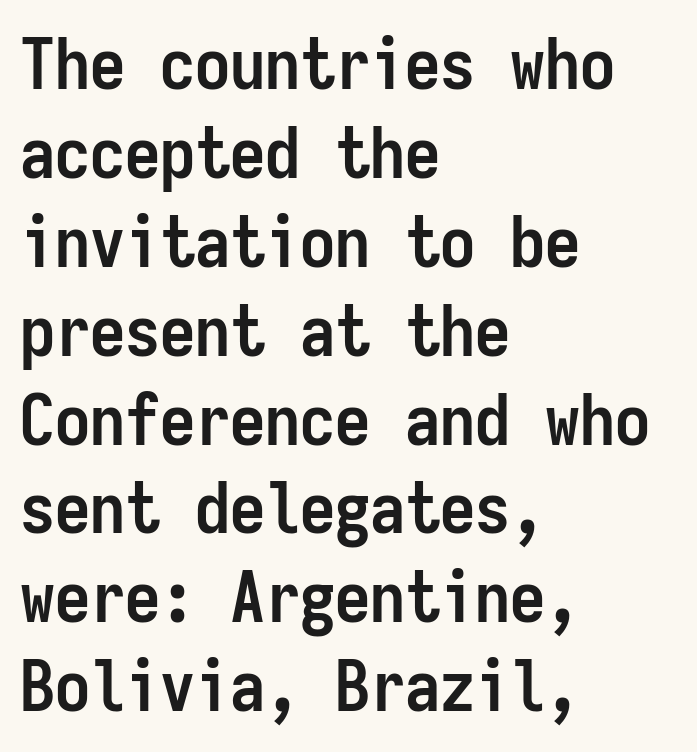
{"serif": "no", "italic": "no", "bold": "yes", "weight": "semibold", "width": "condensed", "stroke_contrast": "low", "x_height": "medium", "monospaced": "yes", "underline": "no", "align": "left", "line_spacing": "normal", "line_spacing_ratio": 1.27, "letter_spacing": "normal", "letter_spacing_em": 0.0, "glyph_px": 70}
